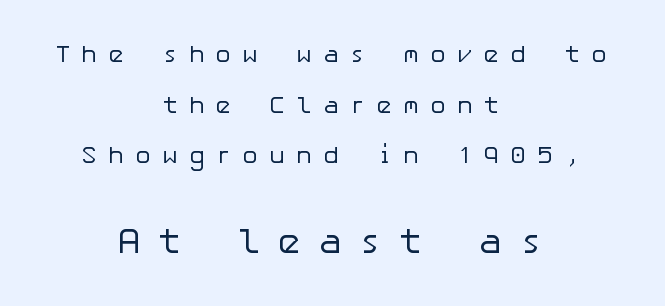
The image shows 36 px regular-weight sans-serif type, upright; set centered, loose line spacing (2.11x), unusually wide letter spacing (+0.45 em), not underlined; the second (bottom) block is 1.5x larger; low stroke contrast and a medium x-height.
